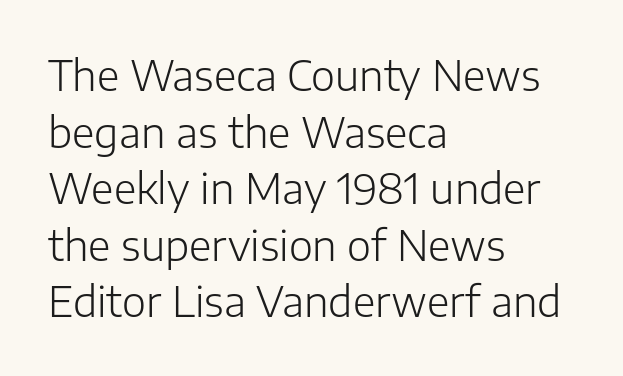
Vertically, the passage feels balanced, rows spaced as you'd expect. The axis of the letterforms is exactly vertical. A quiet, ordinary-to-light weight characterises the typeface. The ragged edge is on the right, which tells us the setting is flush left.
